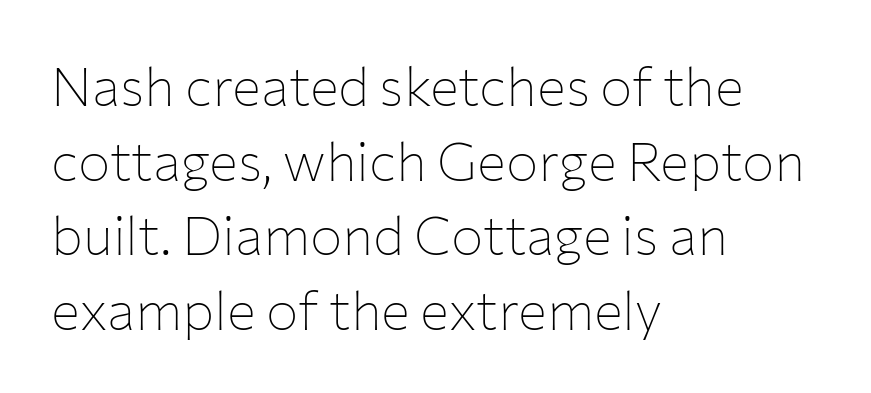
The tracking reads as untouched default to a designer's eye. You could not count columns in this text — the font is proportionally spaced. Leading: standard. The glyphs in this specimen are sans serif.
